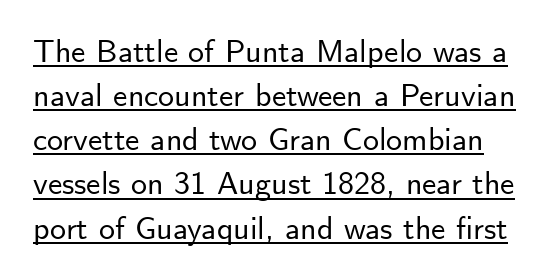
The image shows 32 px sans-serif type, upright; set normal line spacing (1.38x), normal letter spacing, underlined; low stroke contrast and a small x-height.
